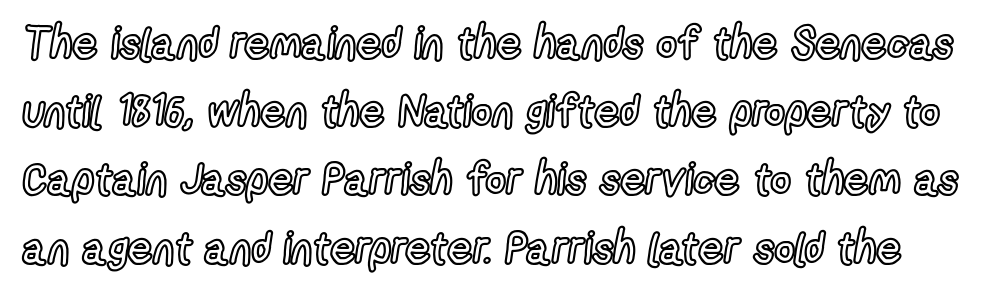
{"width": "condensed", "x_height": "medium", "monospaced": "no", "underline": "no", "line_spacing": "normal", "line_spacing_ratio": 1.55, "letter_spacing": "normal", "letter_spacing_em": 0.0, "glyph_px": 44}
